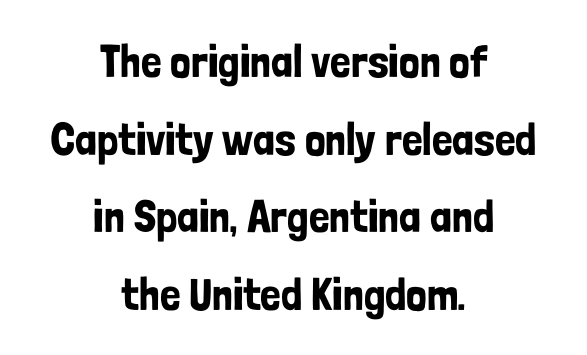
{"serif": "no", "italic": "no", "width": "condensed", "stroke_contrast": "low", "x_height": "medium", "monospaced": "no", "underline": "no", "align": "center", "line_spacing": "normal", "line_spacing_ratio": 1.69, "letter_spacing": "normal", "letter_spacing_em": 0.0, "glyph_px": 46}
